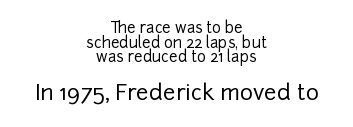
Q: Is the text italic (slanted)? A: No, it is upright.
Q: Is the text underlined? A: No.
Q: How is the paragraph aligned? A: Centered.
Q: Is the spacing between letters normal or unusually wide? A: Normal.
Q: Is the spacing between lines tight, normal or loose? A: Tight.
Q: Which block of text is set in a larger size, the first (top) or the second (bottom)? A: The second (bottom) one.
